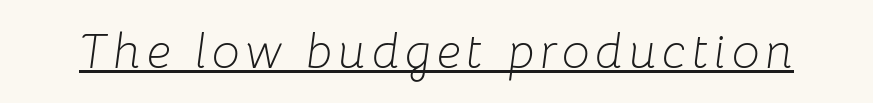
A typographer would call this underscored text. Weight class: somewhere from thin through regular. The letters are slanted; this is an italic face. Think of a printed novel: that variable character pitch is what you see here.
